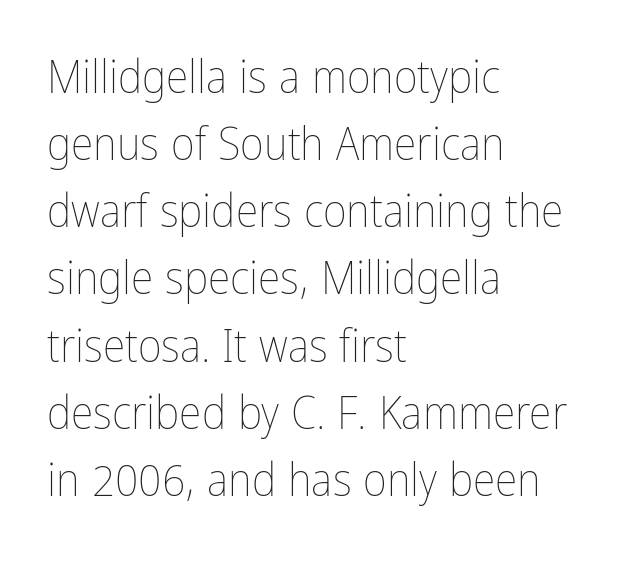
{"italic": "no", "bold": "no", "weight": "thin", "width": "condensed", "stroke_contrast": "low", "x_height": "medium", "monospaced": "no", "underline": "no", "align": "left", "line_spacing": "normal", "line_spacing_ratio": 1.46, "letter_spacing": "normal", "letter_spacing_em": 0.0, "glyph_px": 46}
